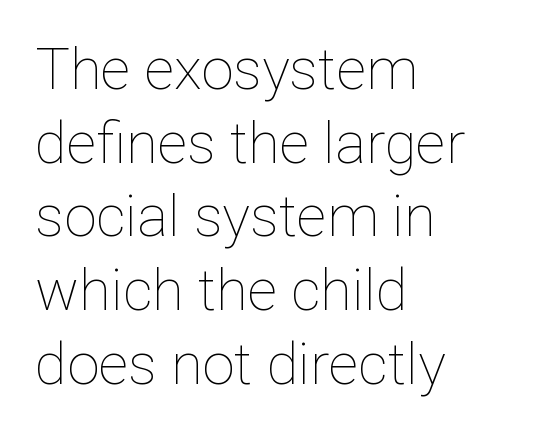
Q: Is the text bold? A: No.
Q: Is the text italic (slanted)? A: No, it is upright.
Q: Is the text underlined? A: No.
Q: How is the paragraph aligned? A: Left-aligned.
Q: Is the spacing between letters normal or unusually wide? A: Normal.
Q: Is the spacing between lines tight, normal or loose? A: Normal.
Q: Width (condensed, normal, or wide)? A: Normal.
Q: Stroke contrast? A: Low.
Q: x-height? A: Medium.
Q: Monospaced? A: No.
